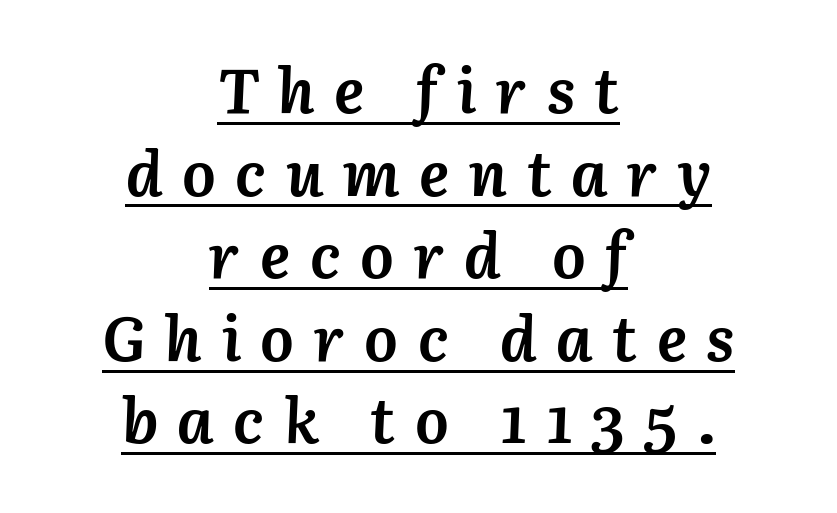
The image shows 63 px semibold type, italic (leaning right); set centered, normal line spacing (1.31x), unusually wide letter spacing (+0.31 em), underlined; medium stroke contrast and a medium x-height.
